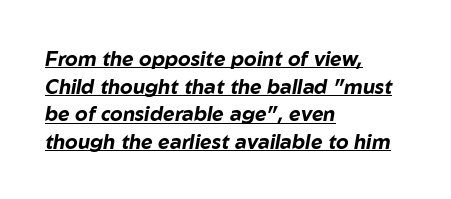
Q: Is the text bold? A: Yes.
Q: Is the text italic (slanted)? A: Yes, it leans right by about 10 degrees.
Q: Is the text underlined? A: Yes.
Q: How is the paragraph aligned? A: Left-aligned.
Q: Is the spacing between letters normal or unusually wide? A: Normal.
Q: Is the spacing between lines tight, normal or loose? A: Normal.
